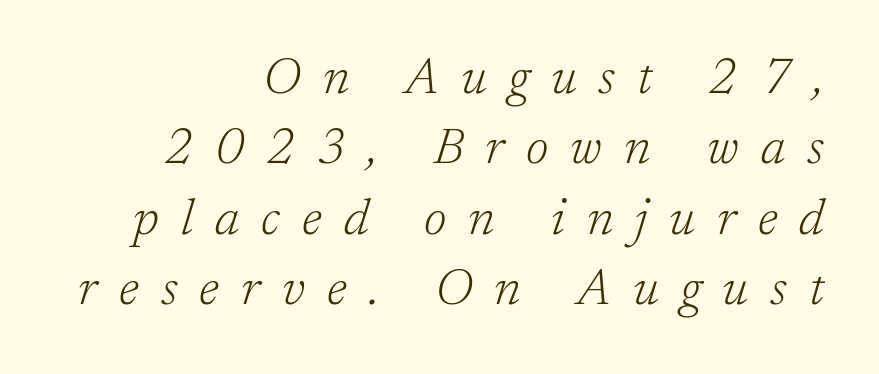
{"serif": "yes", "italic": "yes", "lean": "right", "slant_degrees": 17, "bold": "no", "weight": "light", "width": "normal", "stroke_contrast": "low", "x_height": "medium", "monospaced": "no", "underline": "no", "align": "right", "line_spacing": "normal", "line_spacing_ratio": 1.38, "letter_spacing": "wide", "letter_spacing_em": 0.43, "glyph_px": 51}
